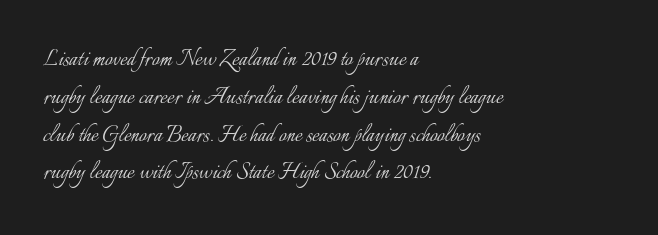
The image shows 27 px text type; set left-aligned, normal line spacing (1.4x), normal letter spacing, not underlined.
